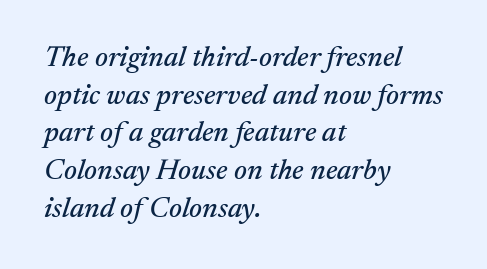
Q: Is the text italic (slanted)? A: Yes, it leans right by about 17 degrees.
Q: Is the typeface a serif or a sans-serif typeface? A: Serif.
Q: Is the text underlined? A: No.
Q: How is the paragraph aligned? A: Left-aligned.
Q: Is the spacing between letters normal or unusually wide? A: Normal.
Q: Is the spacing between lines tight, normal or loose? A: Normal.
Q: Width (condensed, normal, or wide)? A: Normal.
Q: Stroke contrast? A: Medium.
Q: x-height? A: Medium.
Q: Monospaced? A: No.
